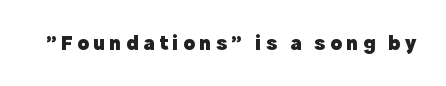
Characters remain perfectly vertical along every line. The letterforms stand isolated, each surrounded by extra space. The space directly below the letters is spotless. The glyphs have the mass of a bold cut.
